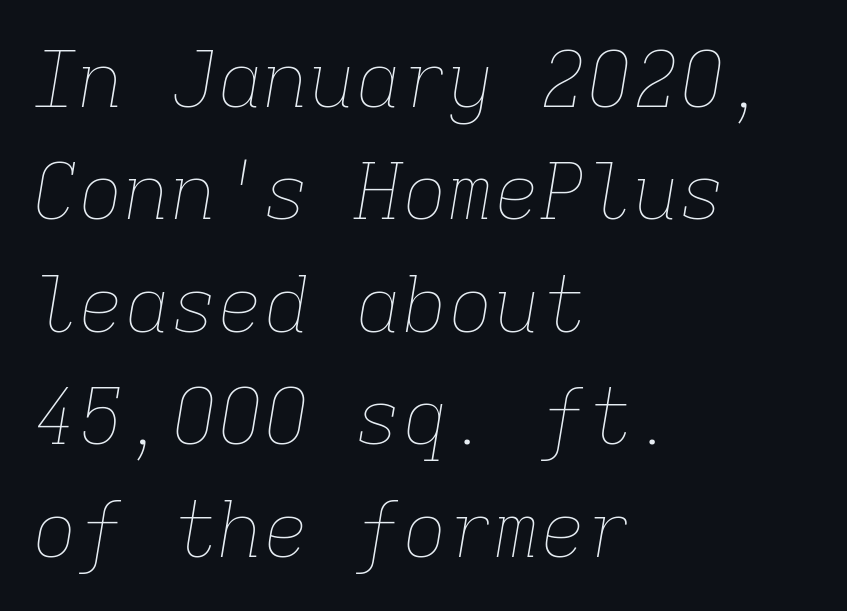
Nobody touched the tracking dial on this one. Descender tails drop into unmarked territory. Left-aligned paragraph, ragged on the right. The passage shown stacks its lines at a standard gap.
